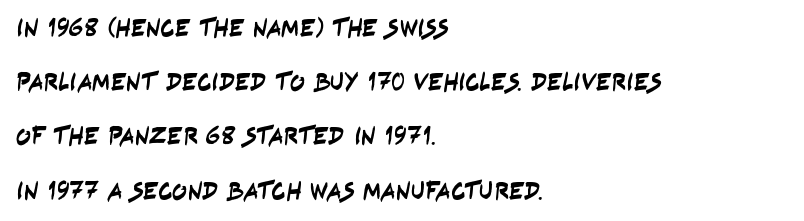
{"underline": "no", "align": "left", "line_spacing": "loose", "line_spacing_ratio": 2.17, "letter_spacing": "normal", "letter_spacing_em": 0.0, "glyph_px": 25}
